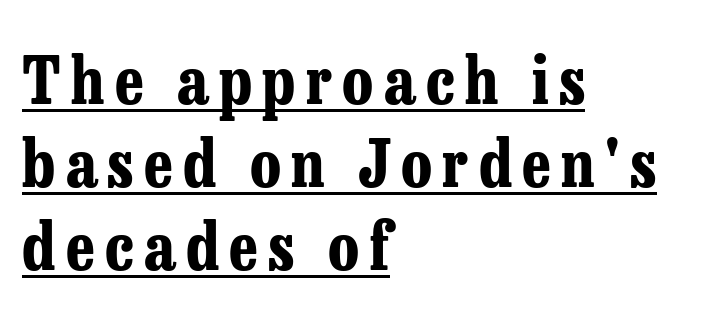
Q: Is the text bold? A: Yes.
Q: Is the text italic (slanted)? A: No, it is upright.
Q: Is the typeface a serif or a sans-serif typeface? A: Serif.
Q: Is the text underlined? A: Yes.
Q: How is the paragraph aligned? A: Left-aligned.
Q: Is the spacing between lines tight, normal or loose? A: Normal.
Q: Width (condensed, normal, or wide)? A: Condensed.
Q: Stroke contrast? A: Low.
Q: x-height? A: Medium.
Q: Monospaced? A: No.
